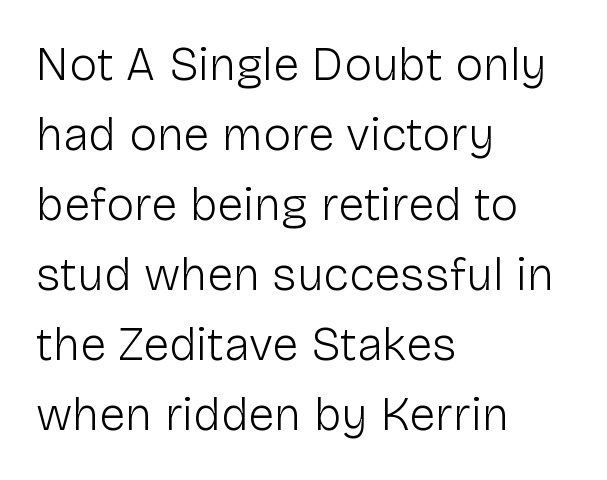
The image shows 47 px light sans-serif type, upright; set left-aligned, normal line spacing (1.49x), normal letter spacing, not underlined; low stroke contrast and a medium x-height.
